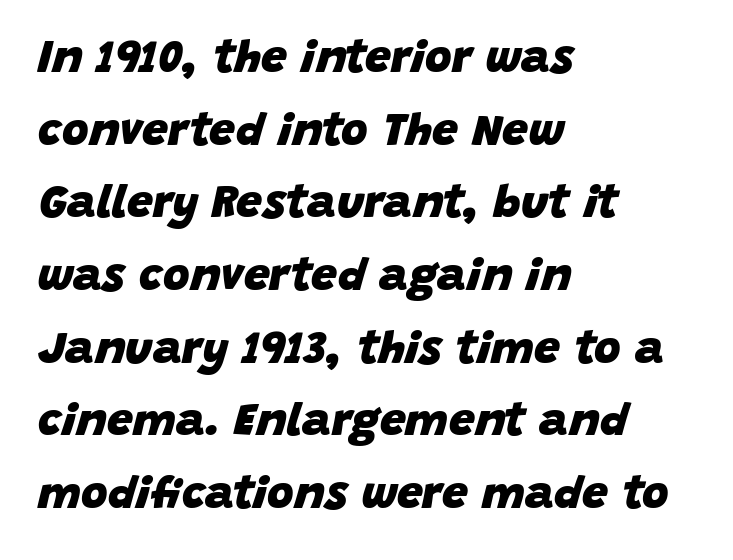
Q: Is the text bold? A: Yes.
Q: Is the text italic (slanted)? A: Yes, it leans right by about 15 degrees.
Q: Is the text underlined? A: No.
Q: How is the paragraph aligned? A: Left-aligned.
Q: Is the spacing between letters normal or unusually wide? A: Normal.
Q: Is the spacing between lines tight, normal or loose? A: Normal.
Q: Width (condensed, normal, or wide)? A: Normal.
Q: Stroke contrast? A: Low.
Q: x-height? A: Large.
Q: Monospaced? A: No.
